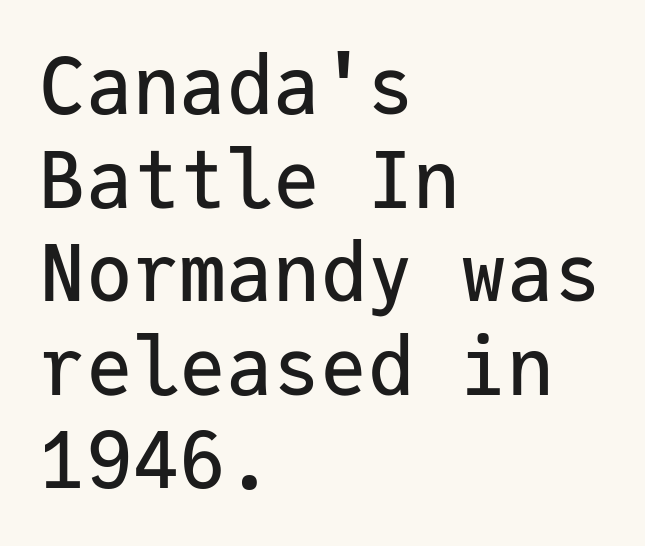
Q: Is the text italic (slanted)? A: No, it is upright.
Q: Is the typeface a serif or a sans-serif typeface? A: Sans-serif.
Q: Is the text underlined? A: No.
Q: How is the paragraph aligned? A: Left-aligned.
Q: Is the spacing between letters normal or unusually wide? A: Normal.
Q: Width (condensed, normal, or wide)? A: Normal.
Q: Stroke contrast? A: Low.
Q: x-height? A: Medium.
Q: Monospaced? A: Yes.
